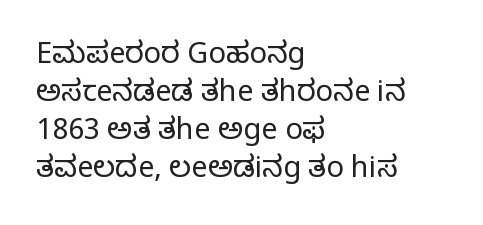
Q: Is the text bold? A: No.
Q: Is the text italic (slanted)? A: No, it is upright.
Q: Is the typeface a serif or a sans-serif typeface? A: Serif.
Q: Is the text underlined? A: No.
Q: How is the paragraph aligned? A: Left-aligned.
Q: Is the spacing between letters normal or unusually wide? A: Normal.
Q: Is the spacing between lines tight, normal or loose? A: Normal.
Q: Width (condensed, normal, or wide)? A: Normal.
Q: Stroke contrast? A: Low.
Q: x-height? A: Large.
Q: Monospaced? A: No.
